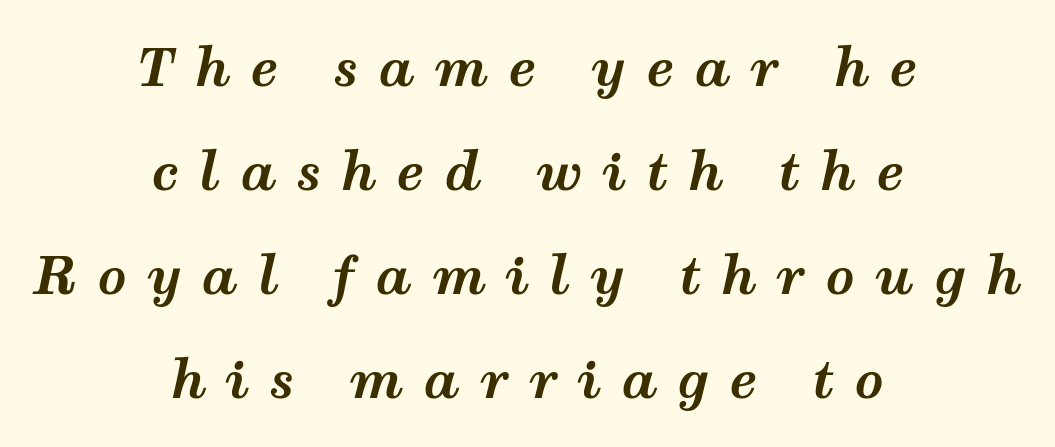
Q: Is the text bold? A: Yes.
Q: Is the text italic (slanted)? A: Yes, it leans right by about 12 degrees.
Q: Is the text underlined? A: No.
Q: How is the paragraph aligned? A: Centered.
Q: Is the spacing between letters normal or unusually wide? A: Unusually wide.
Q: Is the spacing between lines tight, normal or loose? A: Loose.
Q: Width (condensed, normal, or wide)? A: Wide.
Q: Stroke contrast? A: Medium.
Q: x-height? A: Medium.
Q: Monospaced? A: No.
